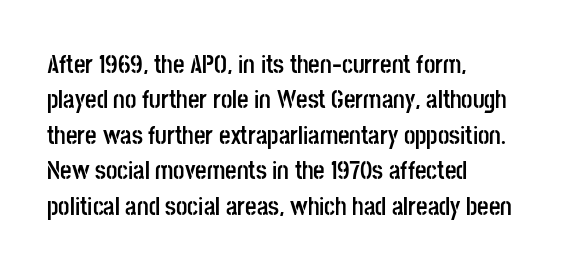
{"italic": "no", "bold": "yes", "underline": "no", "align": "left", "line_spacing": "normal", "line_spacing_ratio": 1.42, "letter_spacing": "normal", "letter_spacing_em": 0.0, "glyph_px": 25}
